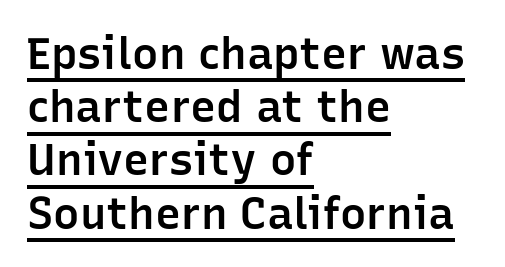
{"serif": "no", "italic": "no", "bold": "semi", "weight": "semibold", "width": "normal", "stroke_contrast": "low", "x_height": "medium", "monospaced": "no", "underline": "yes", "align": "left", "line_spacing_ratio": 1.21, "letter_spacing": "normal", "letter_spacing_em": 0.0, "glyph_px": 44}
